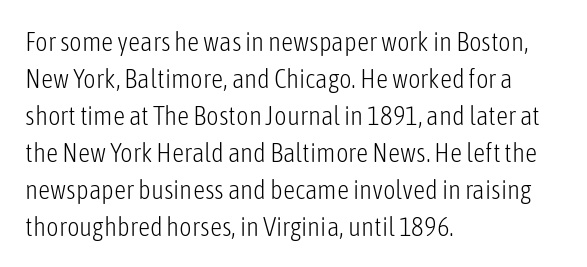
Q: Is the text bold? A: No.
Q: Is the text italic (slanted)? A: No, it is upright.
Q: Is the text underlined? A: No.
Q: How is the paragraph aligned? A: Left-aligned.
Q: Is the spacing between letters normal or unusually wide? A: Normal.
Q: Is the spacing between lines tight, normal or loose? A: Normal.
